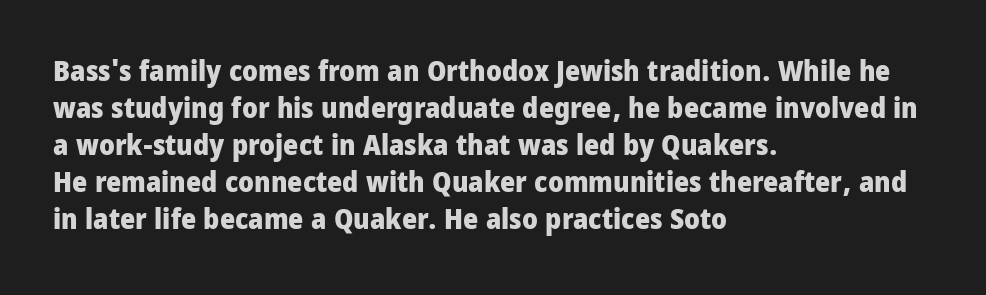
Q: Is the text bold? A: Yes.
Q: Is the text italic (slanted)? A: No, it is upright.
Q: Is the typeface a serif or a sans-serif typeface? A: Sans-serif.
Q: Is the text underlined? A: No.
Q: How is the paragraph aligned? A: Left-aligned.
Q: Is the spacing between letters normal or unusually wide? A: Normal.
Q: Is the spacing between lines tight, normal or loose? A: Normal.
Q: Width (condensed, normal, or wide)? A: Condensed.
Q: Stroke contrast? A: Low.
Q: x-height? A: Large.
Q: Monospaced? A: No.
